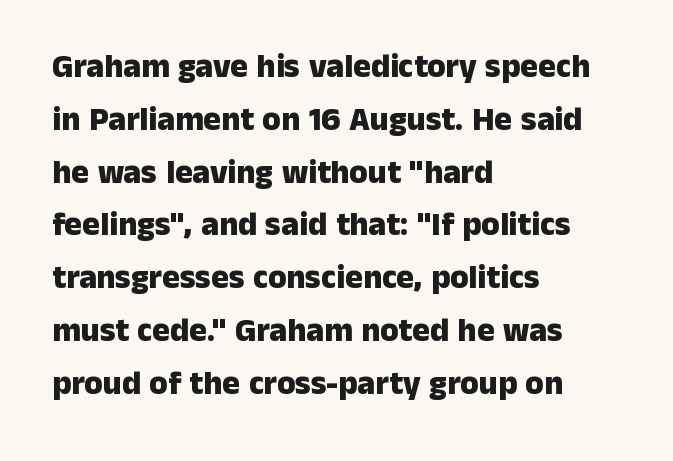
{"serif": "no", "italic": "no", "bold": "yes", "weight": "heavy", "width": "normal", "stroke_contrast": "low", "x_height": "medium", "monospaced": "no", "underline": "no", "align": "left", "line_spacing": "normal", "line_spacing_ratio": 1.6, "letter_spacing": "normal", "letter_spacing_em": 0.0, "glyph_px": 33}
